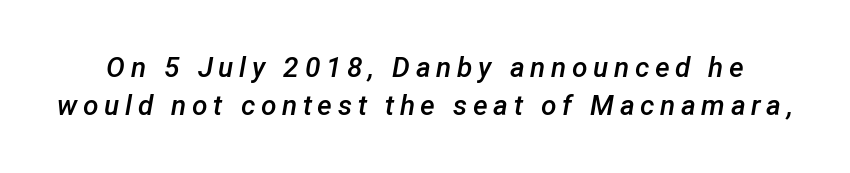
I'd describe the lettering as semibold — firm but not a full bold. The rendering uses a moderate line-height, typical for paragraphs. The glyphs look as if they've been sheared to an angle. The type is letterspaced generously, with wide tracking. Type without underlining.
